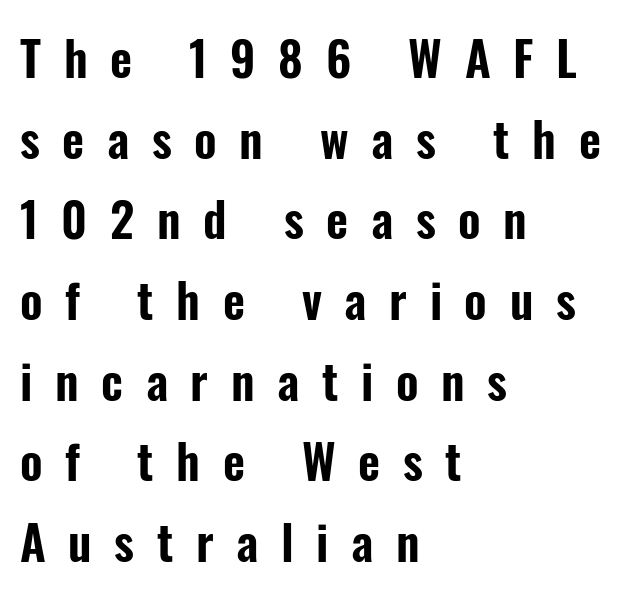
{"serif": "no", "italic": "no", "width": "condensed", "stroke_contrast": "low", "x_height": "medium", "monospaced": "no", "underline": "no", "align": "left", "line_spacing": "normal", "line_spacing_ratio": 1.68, "letter_spacing": "wide", "letter_spacing_em": 0.47, "glyph_px": 48}
